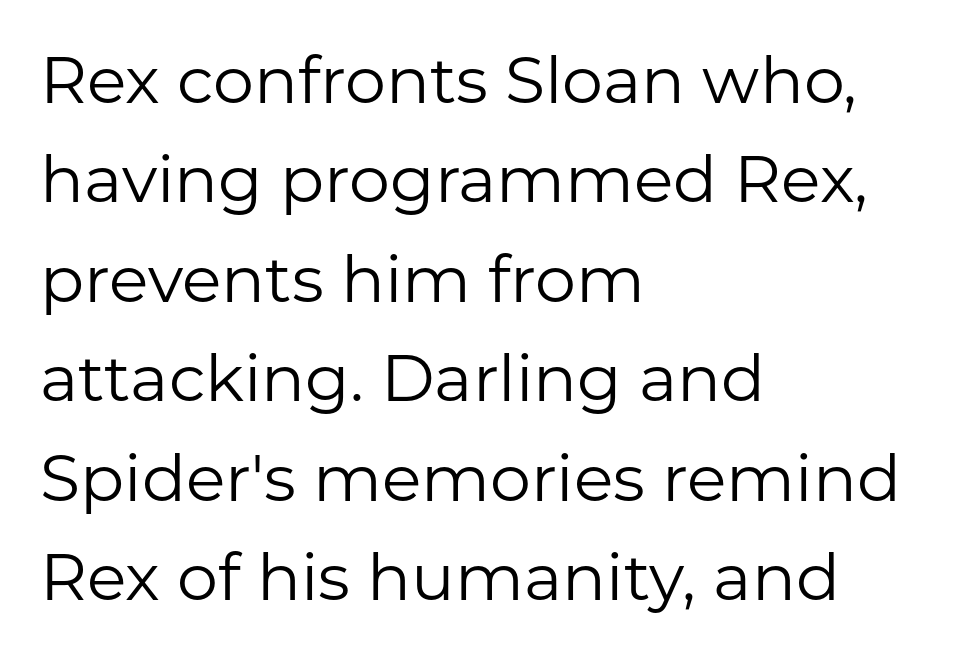
Q: Is the text bold? A: No.
Q: Is the text italic (slanted)? A: No, it is upright.
Q: Is the typeface a serif or a sans-serif typeface? A: Sans-serif.
Q: Is the text underlined? A: No.
Q: How is the paragraph aligned? A: Left-aligned.
Q: Is the spacing between letters normal or unusually wide? A: Normal.
Q: Is the spacing between lines tight, normal or loose? A: Normal.
Q: Width (condensed, normal, or wide)? A: Normal.
Q: Stroke contrast? A: Low.
Q: x-height? A: Medium.
Q: Monospaced? A: No.
